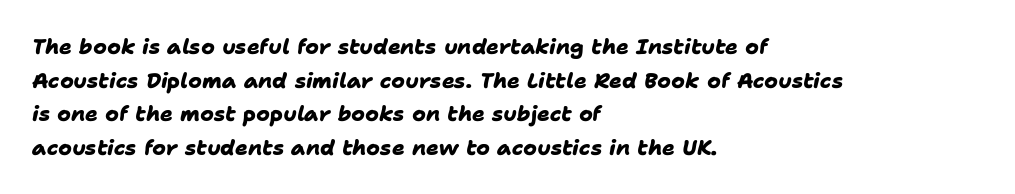
{"bold": "yes", "underline": "no", "align": "left", "line_spacing": "normal", "line_spacing_ratio": 1.6, "letter_spacing": "normal", "letter_spacing_em": 0.0, "glyph_px": 21}
